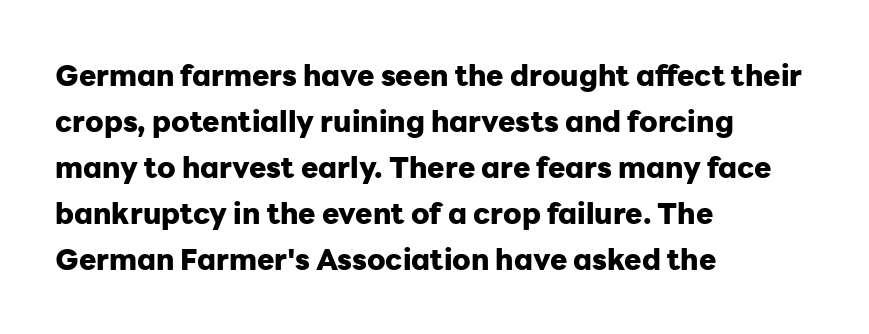
Q: Is the text bold? A: Yes.
Q: Is the text italic (slanted)? A: No, it is upright.
Q: Is the typeface a serif or a sans-serif typeface? A: Sans-serif.
Q: Is the text underlined? A: No.
Q: How is the paragraph aligned? A: Left-aligned.
Q: Is the spacing between letters normal or unusually wide? A: Normal.
Q: Is the spacing between lines tight, normal or loose? A: Normal.
Q: Width (condensed, normal, or wide)? A: Normal.
Q: Stroke contrast? A: Low.
Q: x-height? A: Medium.
Q: Monospaced? A: No.
